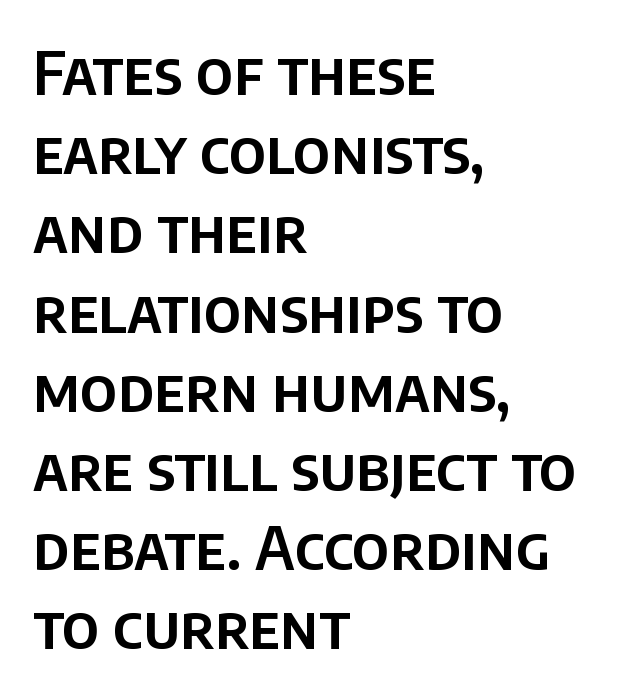
Q: Is the text italic (slanted)? A: No, it is upright.
Q: Is the typeface a serif or a sans-serif typeface? A: Sans-serif.
Q: Is the text underlined? A: No.
Q: How is the paragraph aligned? A: Left-aligned.
Q: Is the spacing between letters normal or unusually wide? A: Normal.
Q: Is the spacing between lines tight, normal or loose? A: Normal.
Q: Width (condensed, normal, or wide)? A: Normal.
Q: Stroke contrast? A: Low.
Q: x-height? A: Large.
Q: Monospaced? A: No.
